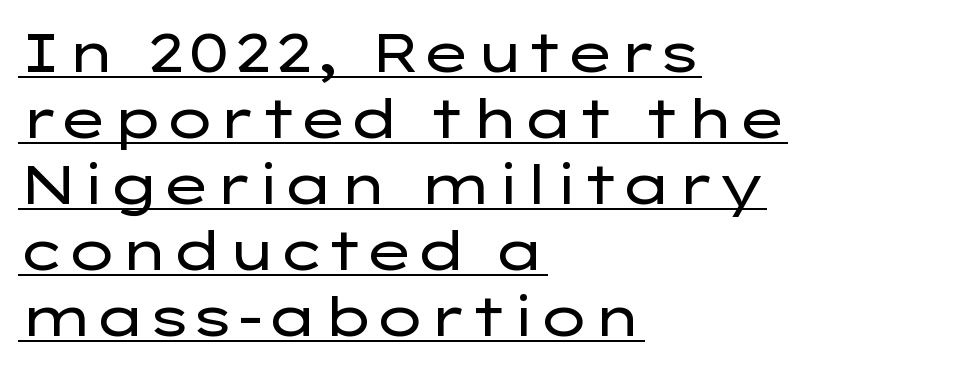
The designer went with a sans here, leaving each stem footless. Looks like regular typesetting: each glyph gets only the width it needs. Ordinary non-slanted type is in use. Visually the block forms a straight wall on the left and a jagged coastline on the right. No letter is thick-stroked: the sample isn't bold. This sample carries an underscore along the baseline area.
